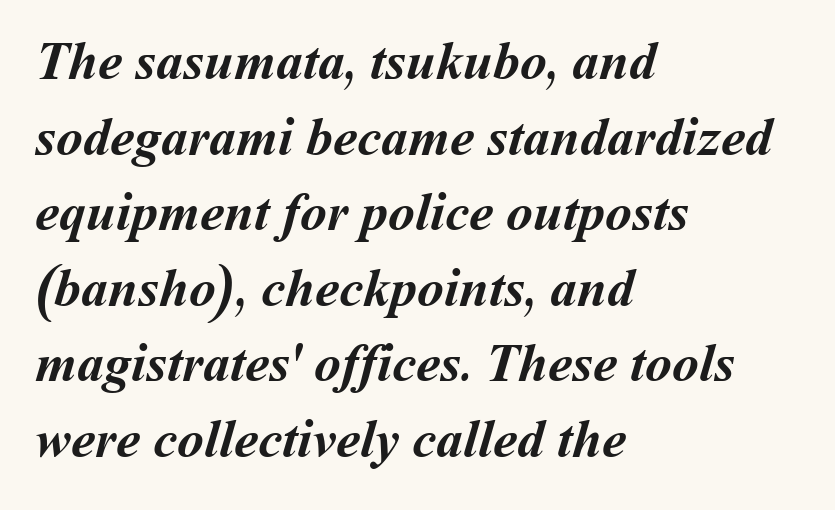
Q: Is the text bold? A: Yes.
Q: Is the text underlined? A: No.
Q: How is the paragraph aligned? A: Left-aligned.
Q: Is the spacing between letters normal or unusually wide? A: Normal.
Q: Is the spacing between lines tight, normal or loose? A: Normal.
Q: Width (condensed, normal, or wide)? A: Normal.
Q: Stroke contrast? A: Medium.
Q: x-height? A: Medium.
Q: Monospaced? A: No.
